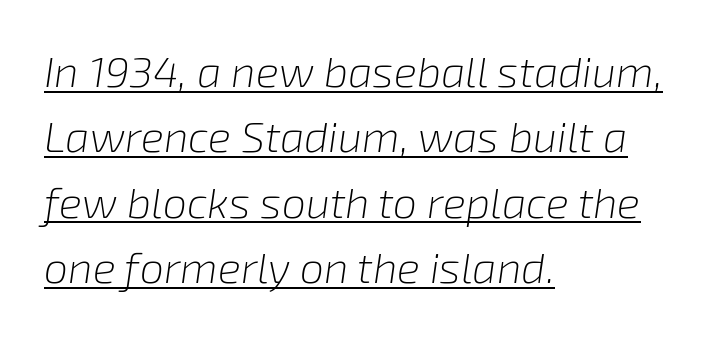
{"italic": "yes", "lean": "right", "slant_degrees": 8, "bold": "no", "weight": "light", "width": "normal", "stroke_contrast": "low", "x_height": "medium", "monospaced": "no", "underline": "yes", "align": "left", "line_spacing": "normal", "line_spacing_ratio": 1.52, "letter_spacing": "normal", "letter_spacing_em": 0.0, "glyph_px": 43}
